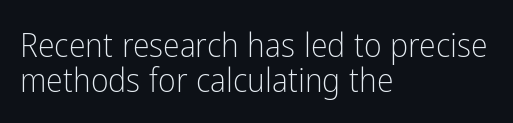
The letters advance in unequal steps, a hallmark of proportional type. The face used here is a sans, in the tradition of grotesques and geometrics. Type without underlining. The compositor pushed each line to the left boundary.
